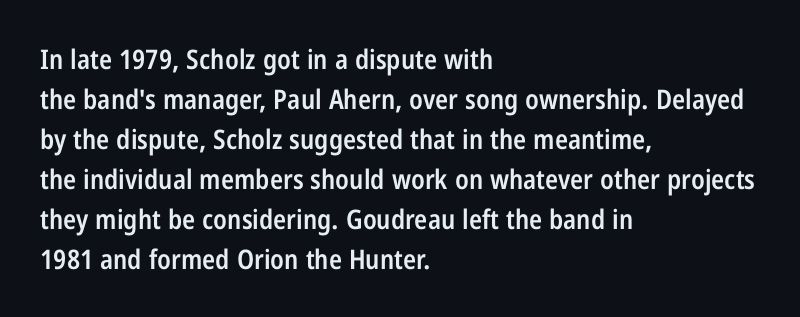
Type without underlining. The passage shown stacks its lines at a standard gap. This rendering uses left alignment, leaving the right contour irregular. Here the glyphs are tracked normally, forming tight word shapes.
